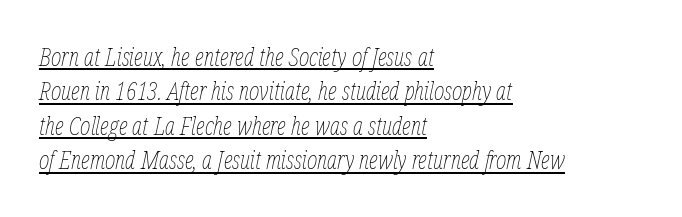
The image shows 25 px text type, italic (leaning right); set left-aligned, normal line spacing (1.38x), normal letter spacing, underlined.
